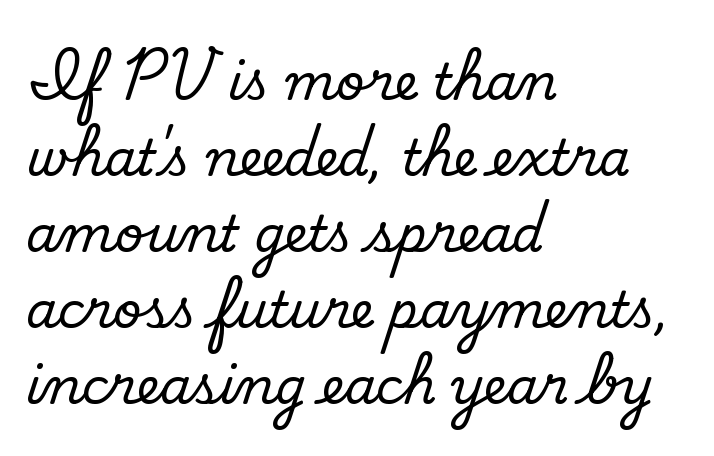
{"serif": "no", "bold": "no", "weight": "regular", "width": "normal", "stroke_contrast": "low", "x_height": "small", "monospaced": "no", "underline": "no", "align": "left", "line_spacing": "normal", "line_spacing_ratio": 1.52, "letter_spacing": "normal", "letter_spacing_em": 0.0, "glyph_px": 50}
